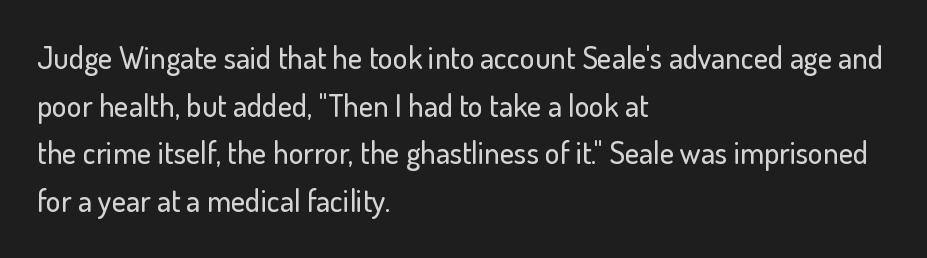
The image shows 31 px sans-serif type, upright; set left-aligned, normal line spacing (1.54x), normal letter spacing, not underlined; low stroke contrast and a small x-height.
